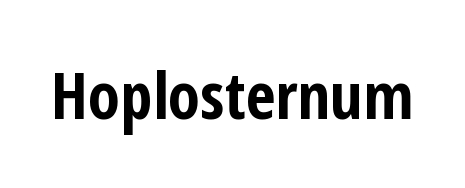
This sample uses a sans-serif face. Honestly, there is no underline to notice here at all. Proportional: the letters do not fall into vertical columns. How heavy is the stroke? Heavy — this is a bold. Vertical strokes here are truly vertical.
